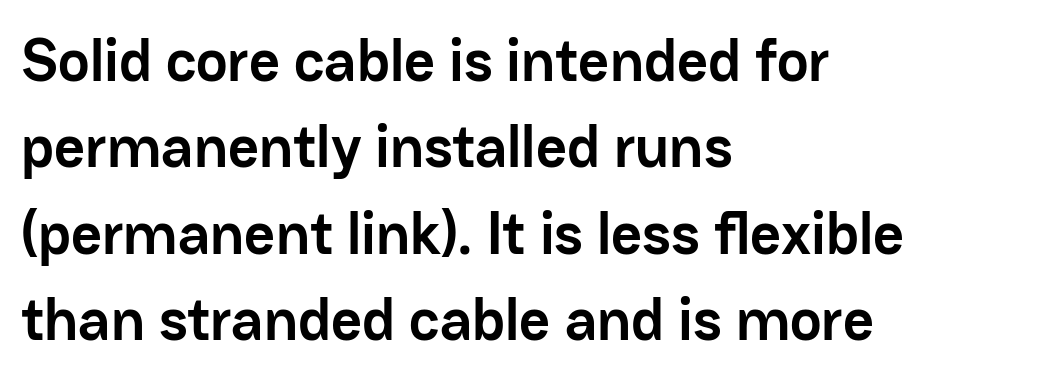
{"serif": "no", "italic": "no", "bold": "yes", "weight": "semibold", "width": "normal", "stroke_contrast": "low", "x_height": "medium", "monospaced": "no", "underline": "no", "align": "left", "line_spacing": "normal", "line_spacing_ratio": 1.44, "letter_spacing": "normal", "letter_spacing_em": 0.0, "glyph_px": 60}
